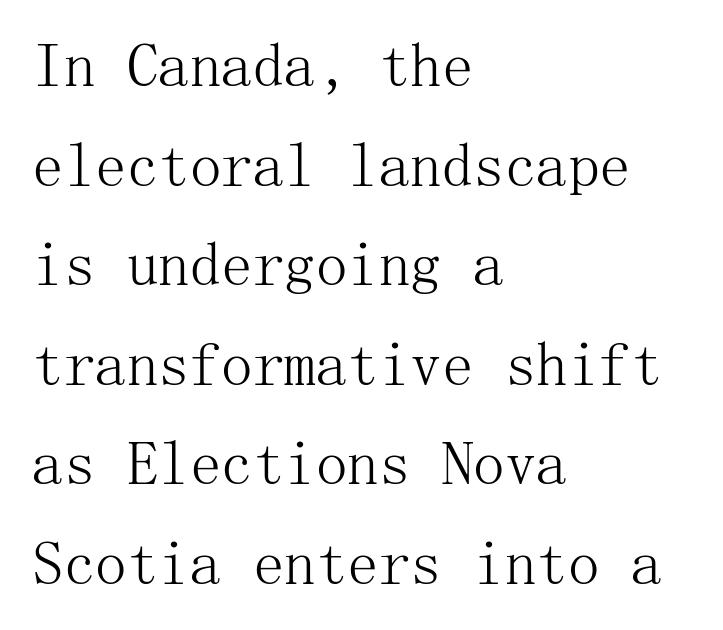
The image shows 63 px light serif type, upright; set left-aligned, normal line spacing (1.58x), normal letter spacing, not underlined; medium stroke contrast and a medium x-height.
